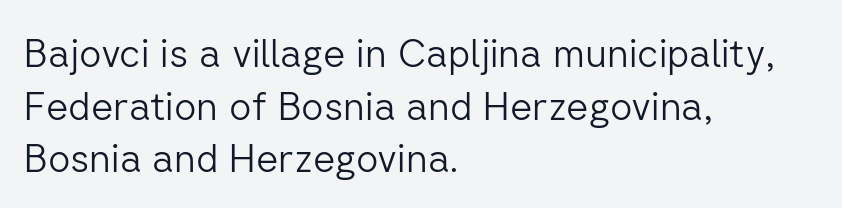
Descenders are the only things crossing below the line. Caption: standard tracking, unaltered. Examine the stroke ends and you'll find no serifs. Honestly, the row spacing looks completely unremarkable.
